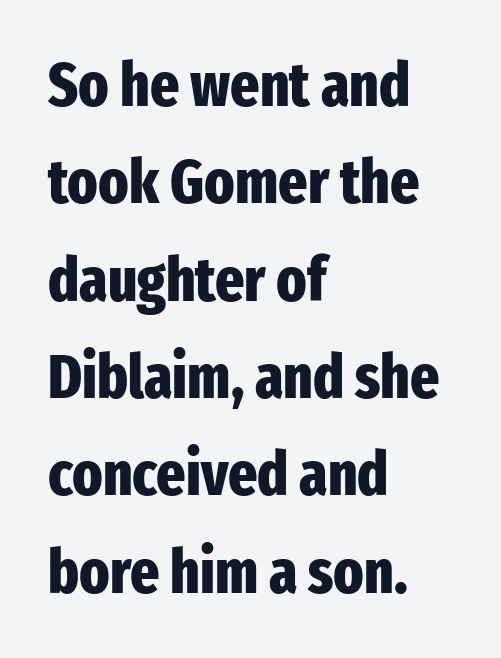
Q: Is the text bold? A: Yes.
Q: Is the text italic (slanted)? A: No, it is upright.
Q: Is the typeface a serif or a sans-serif typeface? A: Sans-serif.
Q: Is the text underlined? A: No.
Q: How is the paragraph aligned? A: Left-aligned.
Q: Is the spacing between letters normal or unusually wide? A: Normal.
Q: Is the spacing between lines tight, normal or loose? A: Normal.
Q: Width (condensed, normal, or wide)? A: Condensed.
Q: Stroke contrast? A: Low.
Q: x-height? A: Medium.
Q: Monospaced? A: No.
